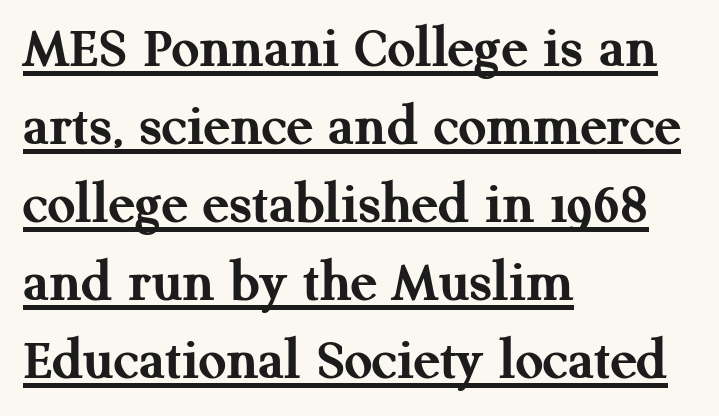
{"serif": "yes", "italic": "no", "bold": "yes", "weight": "semibold", "width": "normal", "stroke_contrast": "medium", "x_height": "medium", "monospaced": "no", "underline": "yes", "align": "left", "line_spacing": "normal", "line_spacing_ratio": 1.28, "letter_spacing": "normal", "letter_spacing_em": 0.0, "glyph_px": 61}
